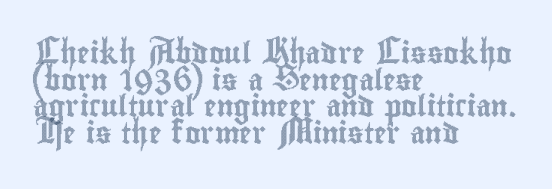
Q: Is the text italic (slanted)? A: No, it is upright.
Q: Is the text underlined? A: No.
Q: How is the paragraph aligned? A: Left-aligned.
Q: Is the spacing between letters normal or unusually wide? A: Normal.
Q: Is the spacing between lines tight, normal or loose? A: Normal.
